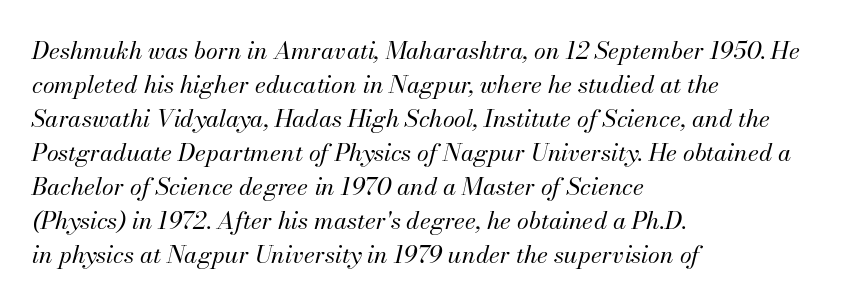
The image shows 24 px text type, italic (leaning right); set left-aligned, normal line spacing (1.42x), normal letter spacing, not underlined.
